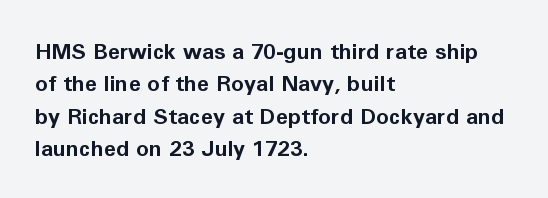
{"italic": "no", "bold": "yes", "underline": "no", "align": "left", "line_spacing": "normal", "line_spacing_ratio": 1.47, "letter_spacing": "normal", "letter_spacing_em": 0.0, "glyph_px": 22}
